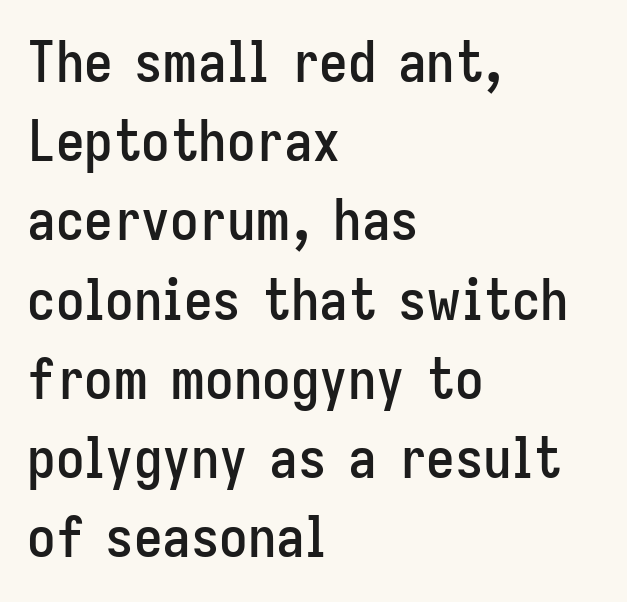
{"serif": "no", "italic": "no", "width": "condensed", "stroke_contrast": "low", "x_height": "medium", "monospaced": "no", "underline": "no", "align": "left", "line_spacing": "normal", "line_spacing_ratio": 1.39, "letter_spacing": "normal", "letter_spacing_em": 0.0, "glyph_px": 57}
